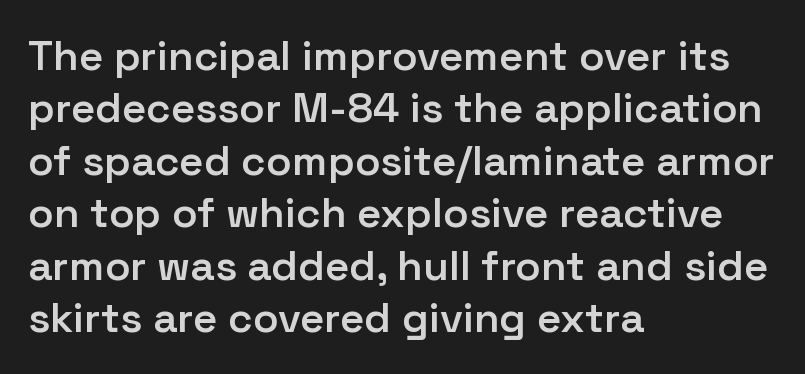
You could call the tracking neutral — neither tight nor loose. Classification — sans serif. Bold? Not quite — semibold, heavier than regular but stopping short. Descenders hang freely into open space. The lines are quadded left. The lettering holds an erect, upright posture throughout.
